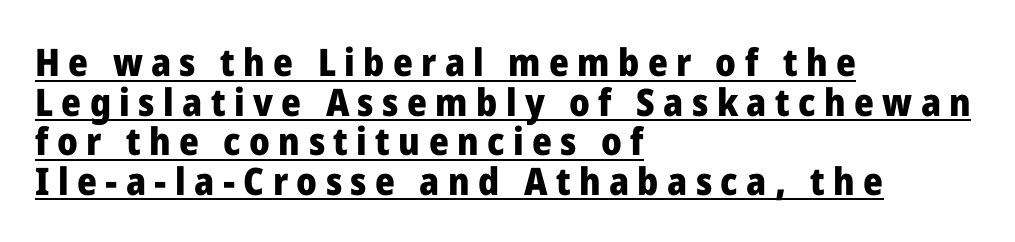
Q: Is the text bold? A: Yes.
Q: Is the text italic (slanted)? A: No, it is upright.
Q: Is the typeface a serif or a sans-serif typeface? A: Sans-serif.
Q: Is the text underlined? A: Yes.
Q: How is the paragraph aligned? A: Left-aligned.
Q: Is the spacing between letters normal or unusually wide? A: Unusually wide.
Q: Is the spacing between lines tight, normal or loose? A: Tight.
Q: Width (condensed, normal, or wide)? A: Normal.
Q: Stroke contrast? A: Low.
Q: x-height? A: Medium.
Q: Monospaced? A: No.
